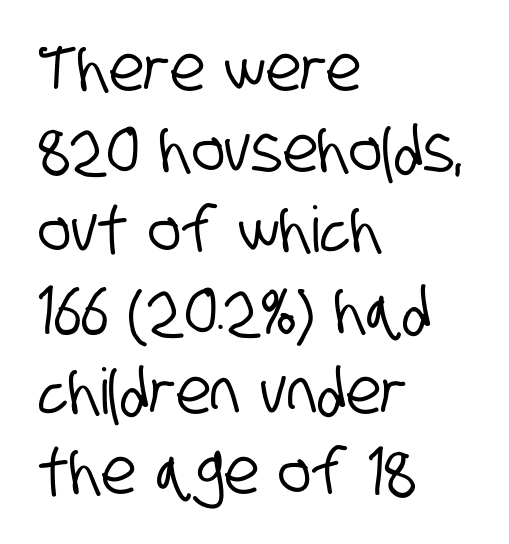
Q: Is the typeface a serif or a sans-serif typeface? A: Sans-serif.
Q: Is the text underlined? A: No.
Q: How is the paragraph aligned? A: Left-aligned.
Q: Is the spacing between letters normal or unusually wide? A: Normal.
Q: Is the spacing between lines tight, normal or loose? A: Normal.
Q: Width (condensed, normal, or wide)? A: Condensed.
Q: Stroke contrast? A: Low.
Q: x-height? A: Large.
Q: Monospaced? A: No.
